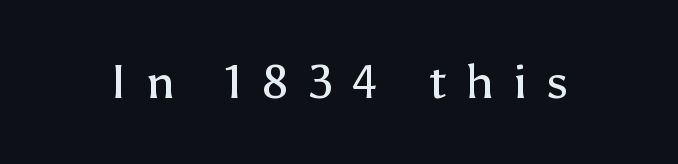
This sample has the flowing, uneven cadence of proportional lettering. In terms of posture, this sample is upright. Any mark beneath the type? The region is blank. Does extra space separate the letters? Yes, quite a lot of it. Stroke terminals: plain, sans-serif. Bold? No — there's no thickening of the strokes.
